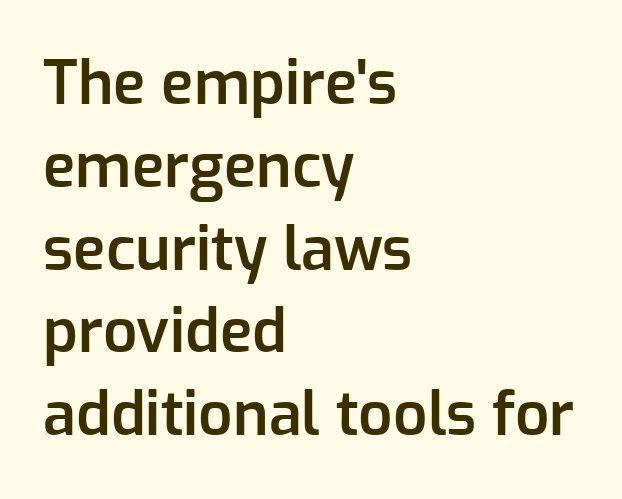
Horizontally, the lines are justified to the leading edge only. Quick note: underline off. Is there much room between lines? A standard amount, neither cramped nor airy. Varying glyph widths throughout — classic text-font behaviour. Each letter's strokes conclude bluntly, with no projecting serifs. Does extra space separate the letters? No, they use regular spacing.
